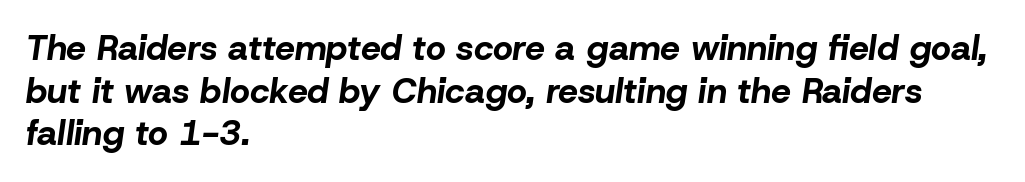
The image shows 35 px bold type, italic (leaning right); set left-aligned, line spacing 1.22x, normal letter spacing, not underlined; low stroke contrast and a medium x-height.
